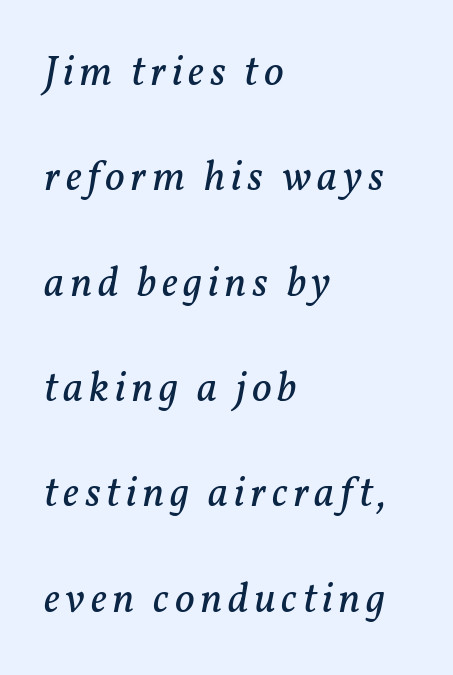
The designer dialed line spacing up above the default. Leftover space on each line is placed entirely after the last word. These glyphs show unthickened strokes, regular width or finer. Here the designer chose a conventional face with non-uniform glyph widths. The rendering applies a slant to the glyphs.
